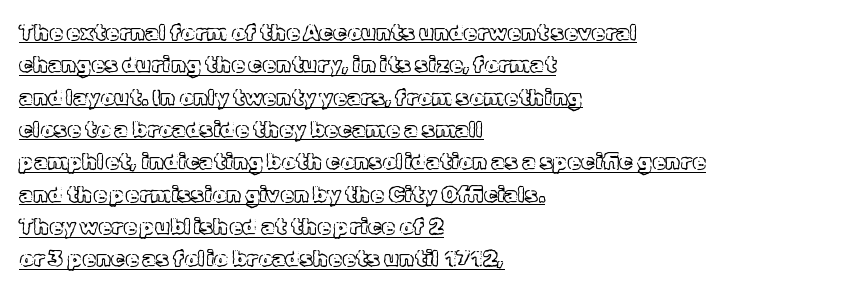
Q: Is the text italic (slanted)? A: No, it is upright.
Q: Is the text underlined? A: Yes.
Q: How is the paragraph aligned? A: Left-aligned.
Q: Is the spacing between letters normal or unusually wide? A: Normal.
Q: Is the spacing between lines tight, normal or loose? A: Normal.
